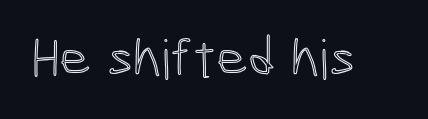
The image shows 55 px condensed type, upright; set normal letter spacing, not underlined; a medium x-height.
